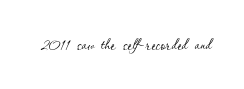
The image shows 22 px text type; set normal letter spacing, not underlined.
